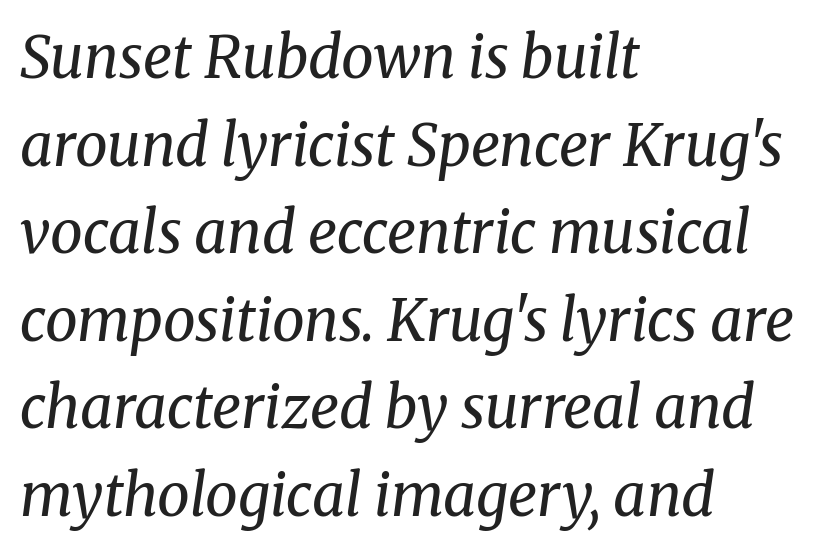
Regular leading. Does the type have serifs? Yes, each stem ends in a small foot. Think standard paragraph weight, or any step lighter than that. Slanted lettering throughout. Character widths vary here, with narrow letters taking less room than wide ones. Does extra space separate the letters? No, they use regular spacing.
